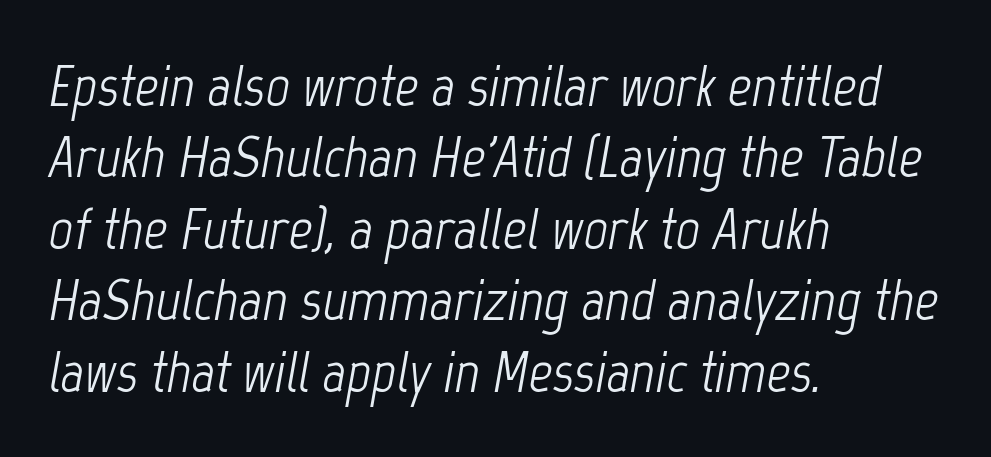
{"italic": "yes", "lean": "right", "slant_degrees": 12, "bold": "no", "weight": "light", "width": "condensed", "stroke_contrast": "low", "x_height": "medium", "monospaced": "no", "underline": "no", "align": "left", "line_spacing_ratio": 1.21, "letter_spacing": "normal", "letter_spacing_em": 0.0, "glyph_px": 59}
